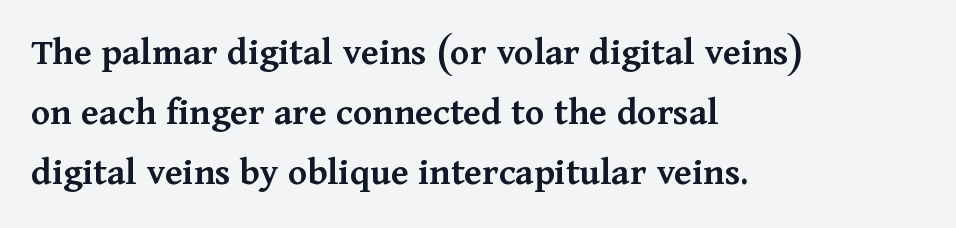
Q: Is the text bold? A: Semi-bold.
Q: Is the text italic (slanted)? A: No, it is upright.
Q: Is the typeface a serif or a sans-serif typeface? A: Serif.
Q: Is the text underlined? A: No.
Q: How is the paragraph aligned? A: Left-aligned.
Q: Is the spacing between letters normal or unusually wide? A: Normal.
Q: Is the spacing between lines tight, normal or loose? A: Normal.
Q: Width (condensed, normal, or wide)? A: Normal.
Q: Stroke contrast? A: Medium.
Q: x-height? A: Medium.
Q: Monospaced? A: No.
